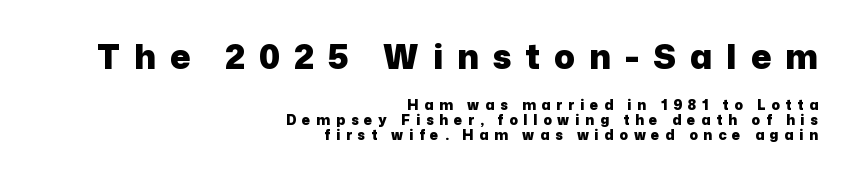
{"serif": "no", "italic": "no", "bold": "yes", "weight": "heavy", "width": "normal", "stroke_contrast": "low", "x_height": "medium", "monospaced": "no", "underline": "no", "align": "right", "line_spacing": "tight", "line_spacing_ratio": 1.06, "letter_spacing": "wide", "letter_spacing_em": 0.41, "larger_block": "first", "size_ratio": 2.43, "glyph_px": 34}
